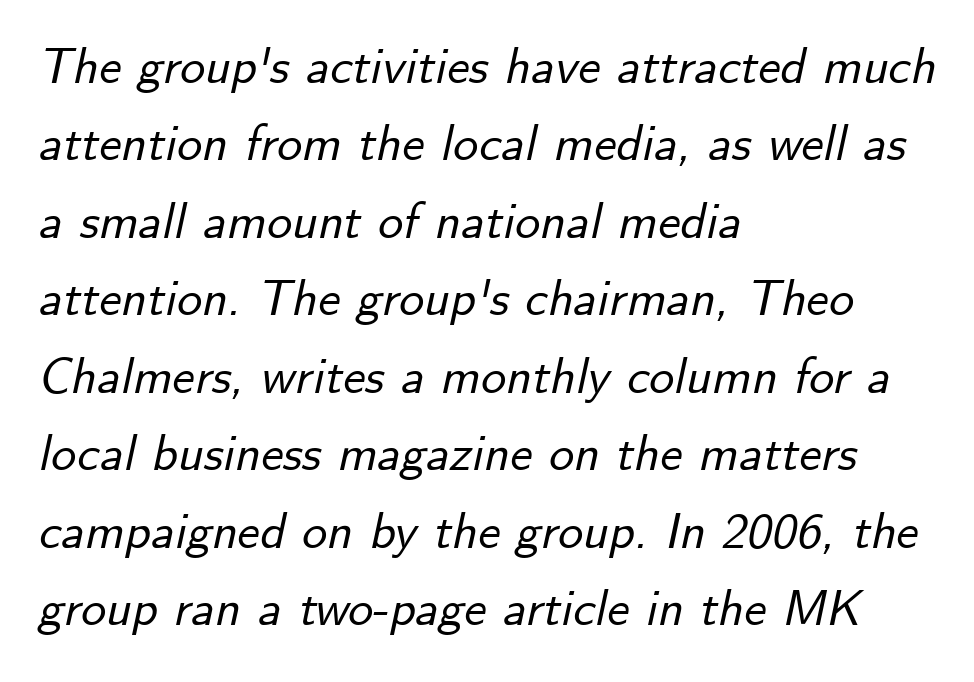
Beneath every word, the page is bare. Emphasis-style slanted type is in use. One glance says typical: line gaps are just what's usual. Notice how the passage keeps a crisp vertical edge on the left only. The letters advance in unequal steps, a hallmark of proportional type. These lines keep a tight, regular rhythm from letter to letter.
